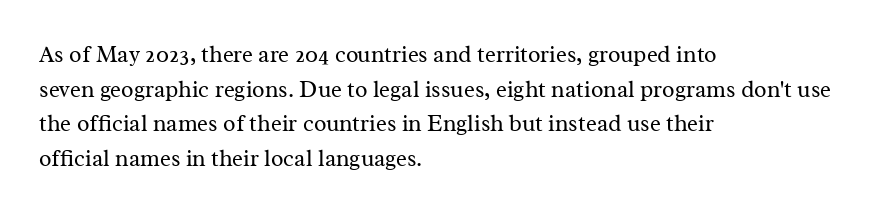
{"italic": "no", "bold": "no", "underline": "no", "align": "left", "line_spacing": "normal", "line_spacing_ratio": 1.51, "letter_spacing": "normal", "letter_spacing_em": 0.0, "glyph_px": 23}
